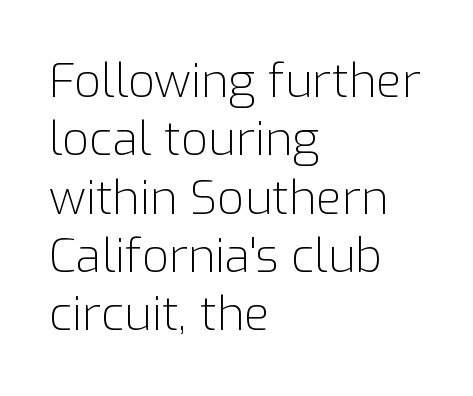
Q: Is the text bold? A: No.
Q: Is the text italic (slanted)? A: No, it is upright.
Q: Is the typeface a serif or a sans-serif typeface? A: Sans-serif.
Q: Is the text underlined? A: No.
Q: How is the paragraph aligned? A: Left-aligned.
Q: Is the spacing between letters normal or unusually wide? A: Normal.
Q: Width (condensed, normal, or wide)? A: Normal.
Q: Stroke contrast? A: Low.
Q: x-height? A: Medium.
Q: Monospaced? A: No.
